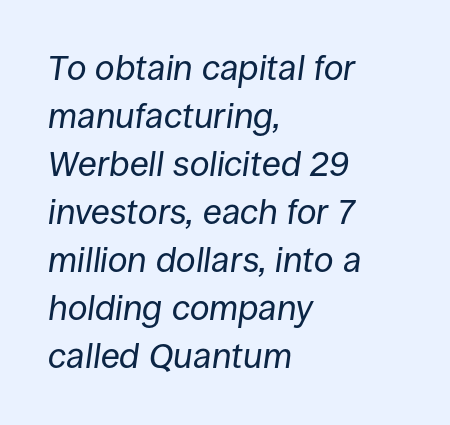
{"italic": "yes", "lean": "right", "slant_degrees": 8, "bold": "no", "weight": "regular", "width": "normal", "stroke_contrast": "low", "x_height": "large", "monospaced": "no", "underline": "no", "align": "left", "line_spacing": "normal", "line_spacing_ratio": 1.37, "letter_spacing": "normal", "letter_spacing_em": 0.0, "glyph_px": 35}
